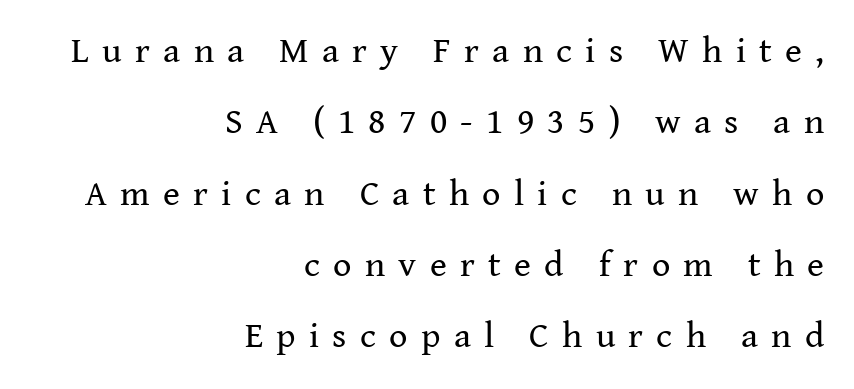
{"serif": "yes", "italic": "no", "bold": "no", "weight": "regular", "width": "normal", "stroke_contrast": "medium", "x_height": "medium", "monospaced": "no", "underline": "no", "align": "right", "line_spacing": "loose", "line_spacing_ratio": 1.98, "letter_spacing": "wide", "letter_spacing_em": 0.37, "glyph_px": 36}
